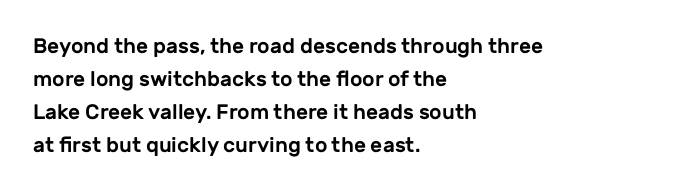
Q: Is the text italic (slanted)? A: No, it is upright.
Q: Is the text underlined? A: No.
Q: How is the paragraph aligned? A: Left-aligned.
Q: Is the spacing between letters normal or unusually wide? A: Normal.
Q: Is the spacing between lines tight, normal or loose? A: Normal.
